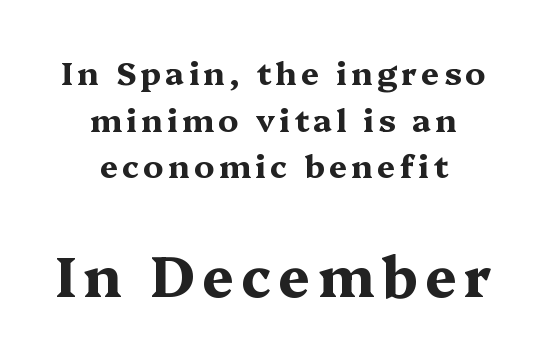
{"serif": "yes", "italic": "no", "bold": "yes", "weight": "bold", "width": "wide", "stroke_contrast": "medium", "x_height": "medium", "monospaced": "no", "underline": "no", "align": "center", "line_spacing": "normal", "line_spacing_ratio": 1.46, "larger_block": "second", "size_ratio": 1.75, "glyph_px": 56}
